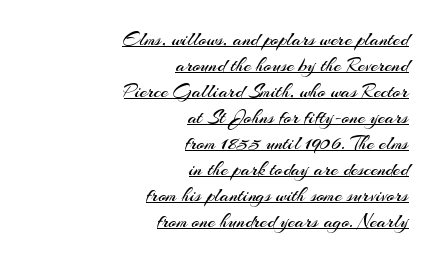
The image shows 20 px text type; set right-aligned, normal line spacing (1.3x), normal letter spacing, underlined.
